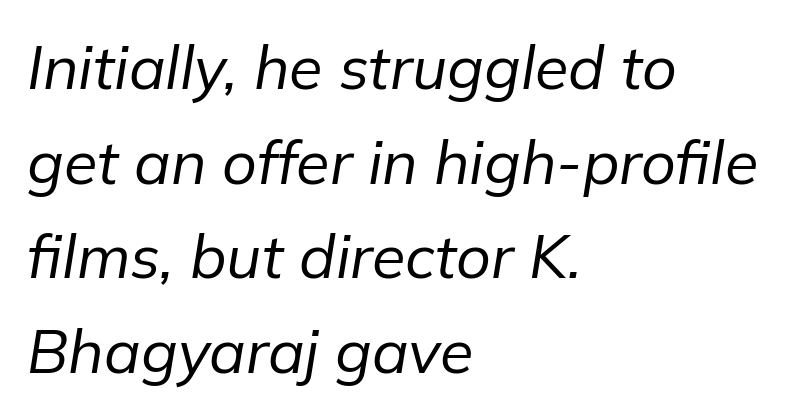
The image shows 61 px regular-weight type, italic (leaning right); set left-aligned, normal line spacing (1.55x), normal letter spacing, not underlined; low stroke contrast and a medium x-height.
